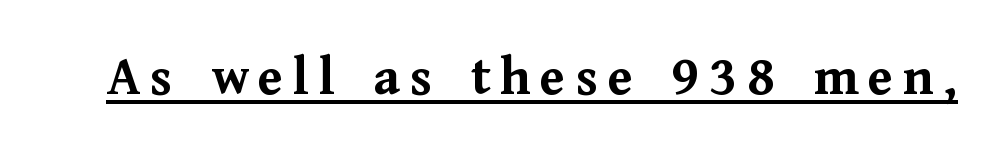
{"serif": "yes", "italic": "no", "bold": "yes", "weight": "semibold", "width": "normal", "stroke_contrast": "medium", "x_height": "medium", "monospaced": "no", "underline": "yes", "glyph_px": 55}
